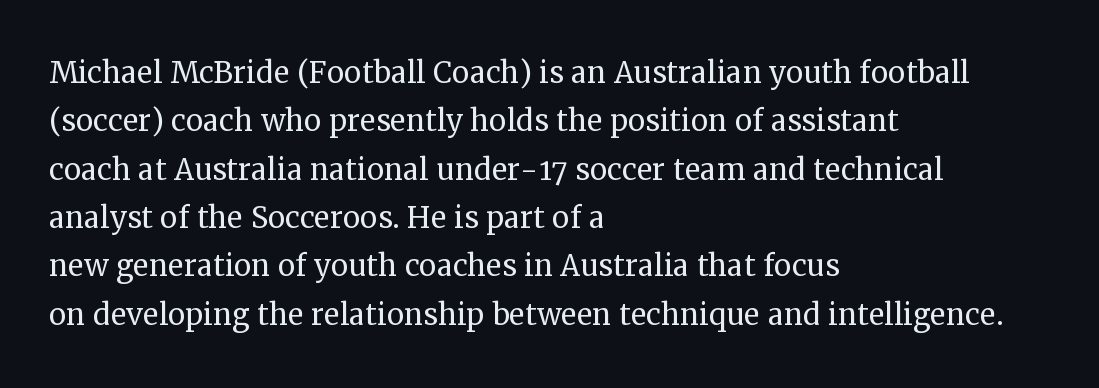
The lettering holds an erect, upright posture throughout. Line starts are locked; line ends wander. Caption: face not bold, strokes unweighted. Character widths vary here, with narrow letters taking less room than wide ones.
